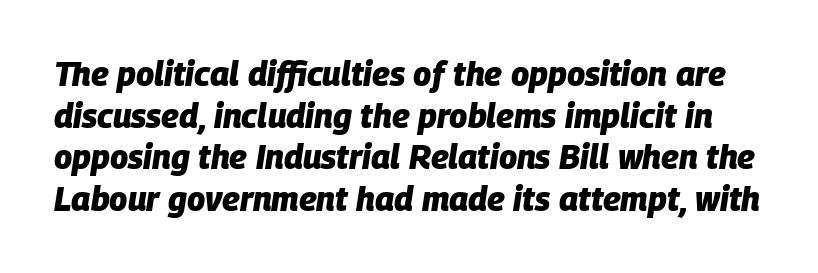
Q: Is the text bold? A: Yes.
Q: Is the text italic (slanted)? A: Yes, it leans right by about 9 degrees.
Q: Is the text underlined? A: No.
Q: Is the spacing between letters normal or unusually wide? A: Normal.
Q: Is the spacing between lines tight, normal or loose? A: Normal.
Q: Width (condensed, normal, or wide)? A: Normal.
Q: Stroke contrast? A: Low.
Q: x-height? A: Large.
Q: Monospaced? A: No.
